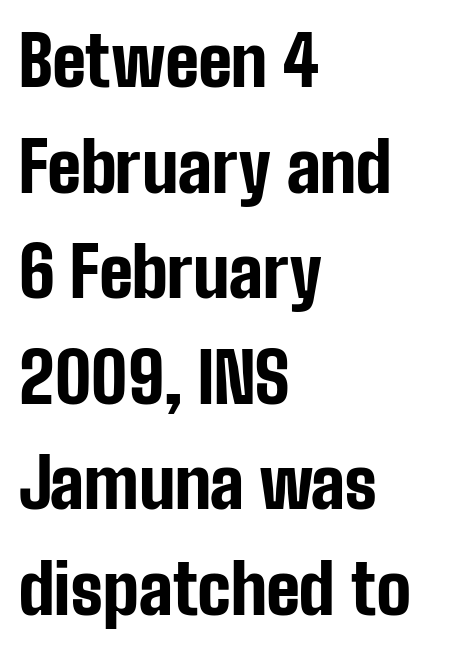
Students, observe: this is what conventionally led text looks like. Think of a printed novel: that variable character pitch is what you see here. The type is set solid horizontally, with unmodified tracking. Weight: bold.
